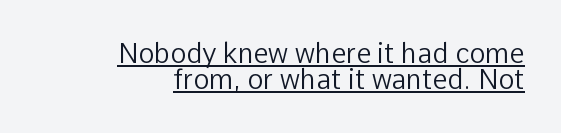
The image shows 27 px text type, upright; set right-aligned, tight line spacing (0.96x), normal letter spacing, underlined.
